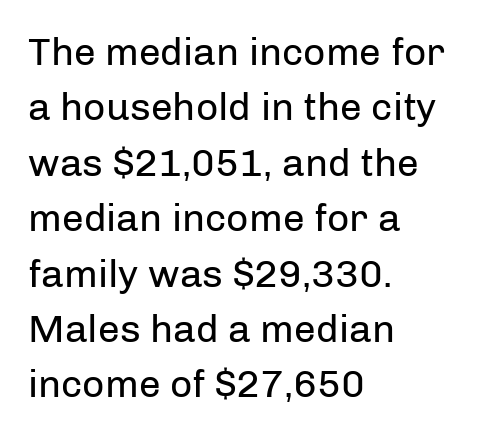
The image shows 39 px regular-weight sans-serif type, upright; set left-aligned, normal line spacing (1.42x), normal letter spacing, not underlined; low stroke contrast and a medium x-height.
